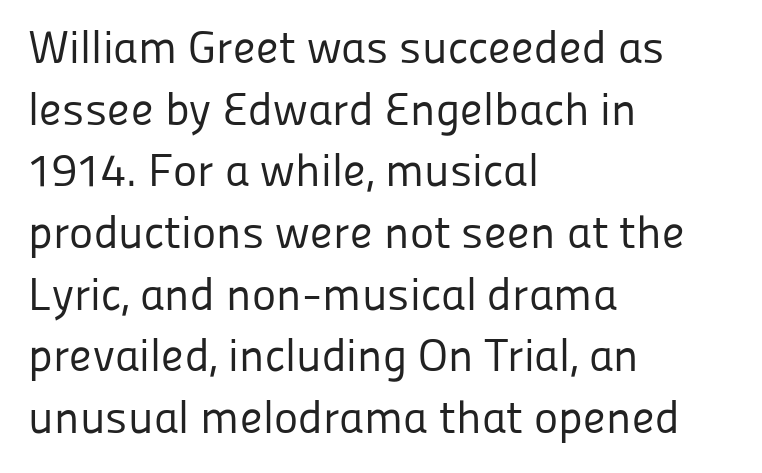
{"serif": "no", "italic": "no", "bold": "no", "weight": "regular", "width": "normal", "stroke_contrast": "low", "x_height": "medium", "monospaced": "no", "underline": "no", "align": "left", "line_spacing": "normal", "line_spacing_ratio": 1.34, "letter_spacing": "normal", "letter_spacing_em": 0.0, "glyph_px": 46}
